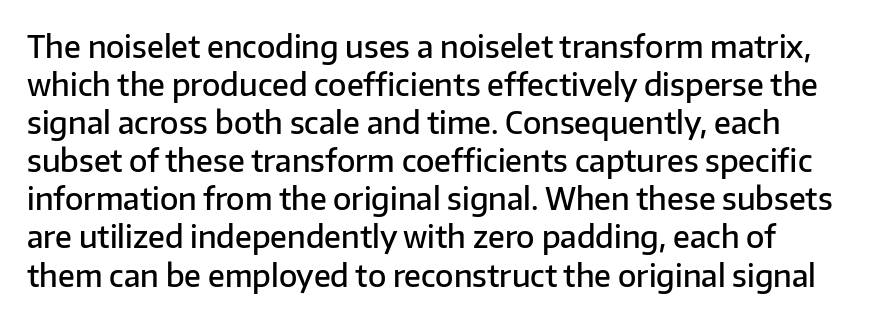
Proportional: the letters do not fall into vertical columns. Typographically, this falls in the sans-serif category. Semibold letterforms, between regular and bold. Nope, not italic — everything's standing straight. Nothing unusual about the tracking: characters are spaced as the font intends. The gap between lines stays unmarked.
